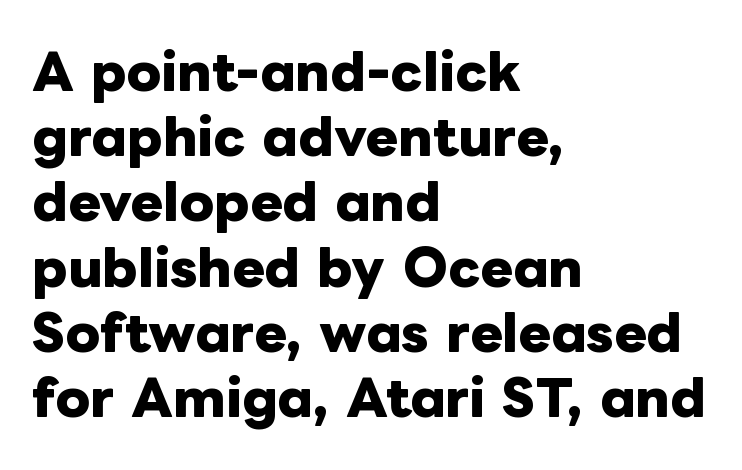
{"italic": "no", "bold": "yes", "weight": "heavy", "width": "normal", "stroke_contrast": "low", "x_height": "medium", "monospaced": "no", "underline": "no", "align": "left", "line_spacing": "normal", "line_spacing_ratio": 1.33, "letter_spacing": "normal", "letter_spacing_em": 0.0, "glyph_px": 49}
